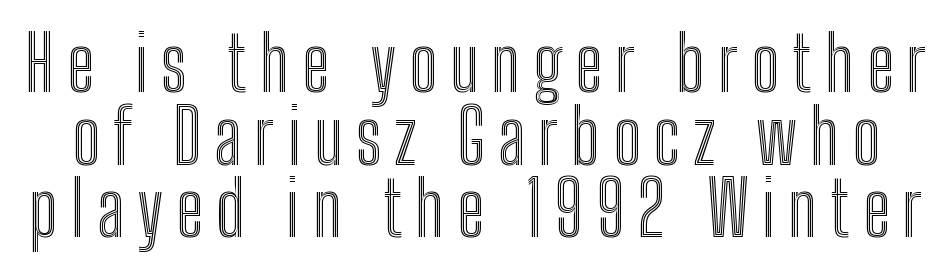
{"italic": "no", "width": "condensed", "x_height": "medium", "monospaced": "no", "underline": "no", "line_spacing": "tight", "line_spacing_ratio": 0.97, "glyph_px": 75}
